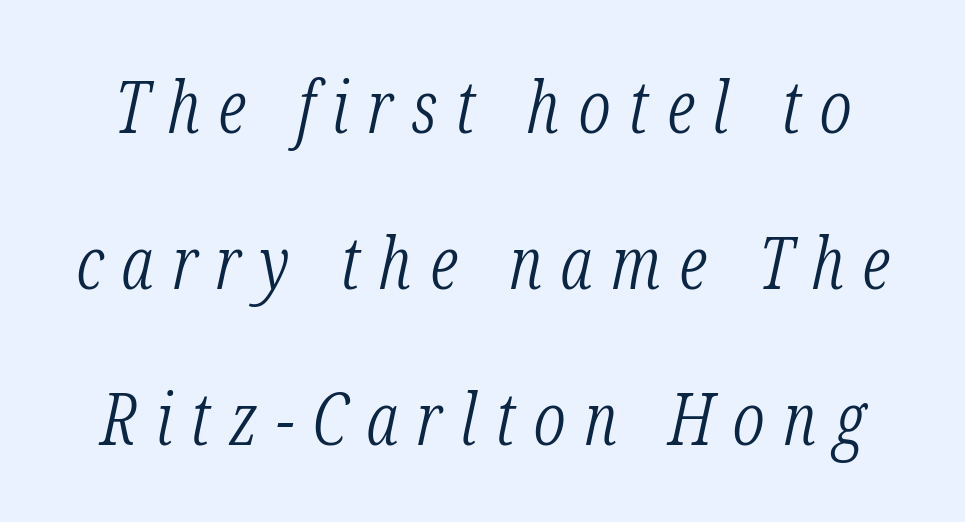
Q: Is the text bold? A: No.
Q: Is the text italic (slanted)? A: Yes, it leans right by about 12 degrees.
Q: Is the typeface a serif or a sans-serif typeface? A: Serif.
Q: Is the text underlined? A: No.
Q: Is the spacing between letters normal or unusually wide? A: Unusually wide.
Q: Is the spacing between lines tight, normal or loose? A: Loose.
Q: Width (condensed, normal, or wide)? A: Condensed.
Q: Stroke contrast? A: Low.
Q: x-height? A: Medium.
Q: Monospaced? A: No.
